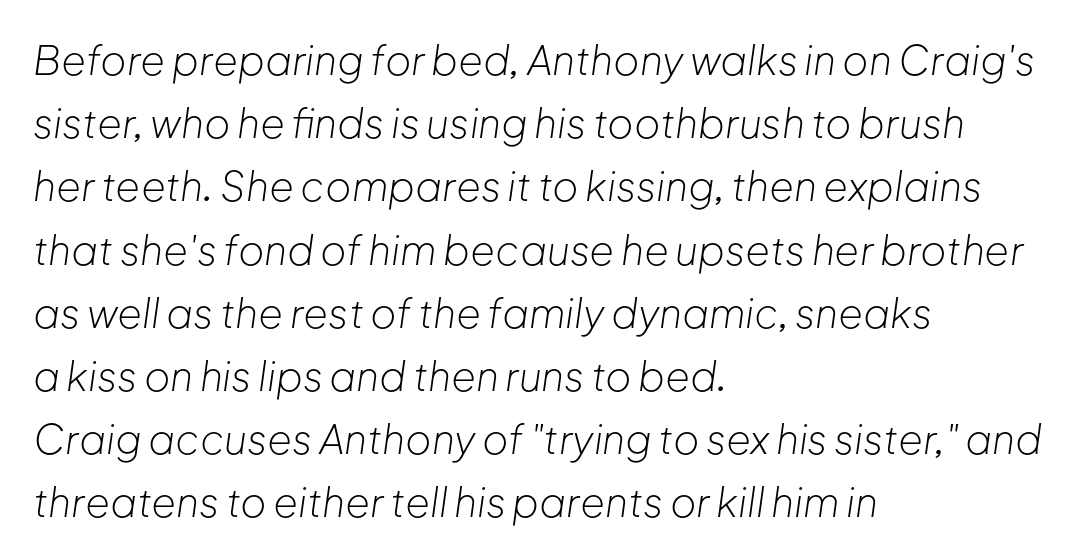
Counters stay open thanks to moderate or lighter strokes. The text carries the slant typical of an italic or oblique font. The ragged edge is on the right, which tells us the setting is flush left. The face used here is proportionally spaced, like ordinary book or web type. There is no visible air inserted between adjacent glyphs. Type without underlining.
